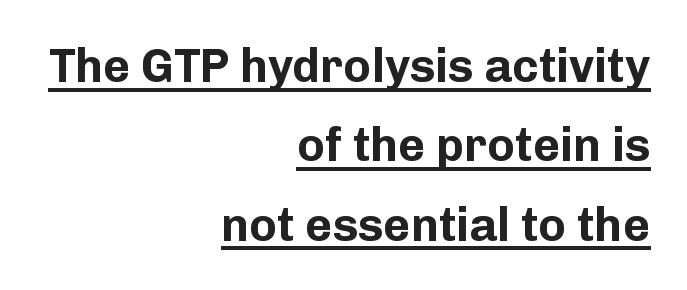
Each letter keeps its own natural width here, so spacing adapts to shape. Is this a sans? Yes — the strokes have no serifs. Does the lettering tilt? It doesn't — this is upright. The space between consecutive lines is moderate. A dark, heavy texture on the line: the type is bold.
